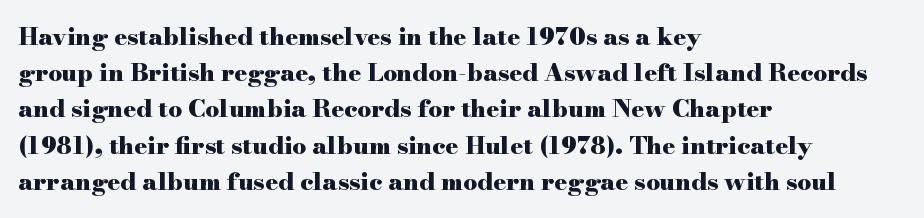
{"italic": "no", "bold": "yes", "underline": "no", "align": "left", "line_spacing": "normal", "line_spacing_ratio": 1.51, "letter_spacing": "normal", "letter_spacing_em": 0.0, "glyph_px": 24}
